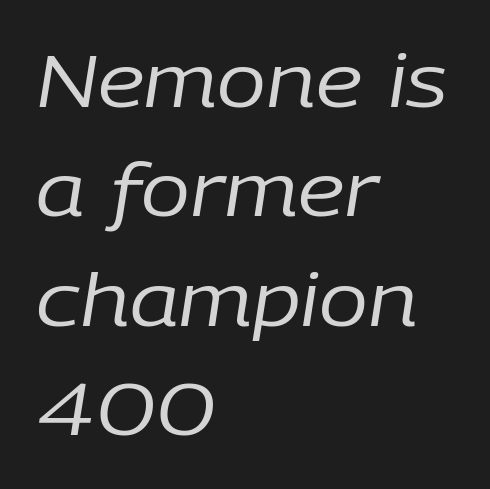
Q: Is the text bold? A: No.
Q: Is the text italic (slanted)? A: Yes, it leans right by about 9 degrees.
Q: Is the text underlined? A: No.
Q: How is the paragraph aligned? A: Left-aligned.
Q: Is the spacing between letters normal or unusually wide? A: Normal.
Q: Is the spacing between lines tight, normal or loose? A: Normal.
Q: Width (condensed, normal, or wide)? A: Normal.
Q: Stroke contrast? A: Low.
Q: x-height? A: Medium.
Q: Monospaced? A: No.
